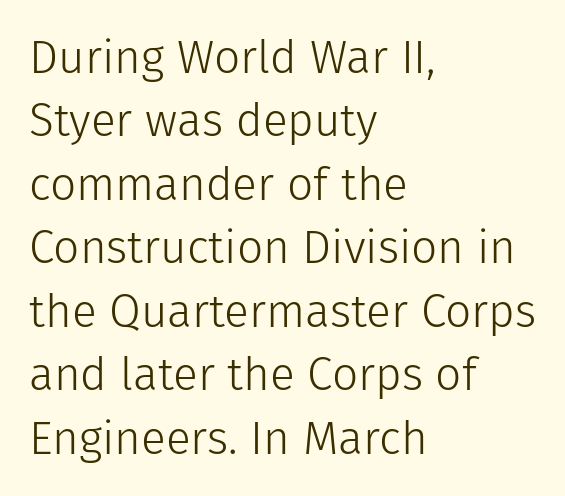
The image shows 46 px light sans-serif type, upright; set left-aligned, normal line spacing (1.38x), normal letter spacing, not underlined; low stroke contrast and a medium x-height.
